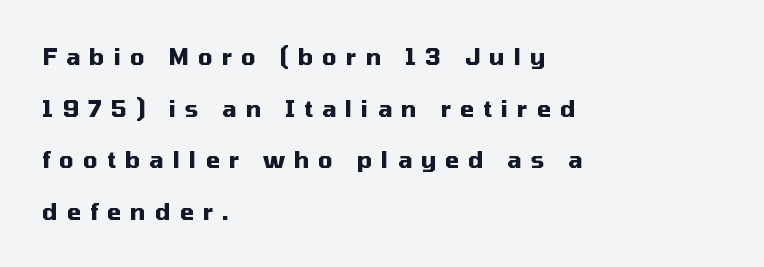
The image shows 23 px bold type, upright; set left-aligned, loose line spacing (2.24x), unusually wide letter spacing (+0.39 em), not underlined.
